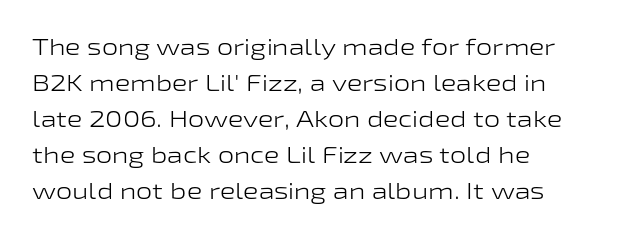
Q: Is the text bold? A: No.
Q: Is the text italic (slanted)? A: No, it is upright.
Q: Is the text underlined? A: No.
Q: How is the paragraph aligned? A: Left-aligned.
Q: Is the spacing between letters normal or unusually wide? A: Normal.
Q: Is the spacing between lines tight, normal or loose? A: Normal.
